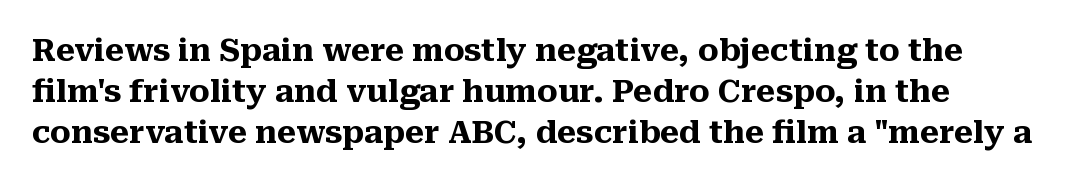
Observe the ordinary spacing: letters are neighbours, not strangers. Do the letters lean? They stand straight. Examine the stroke ends and you'll spot serifs. Students, observe: this is what conventionally led text looks like.
